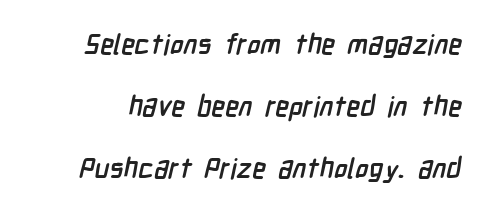
Q: Is the text bold? A: Yes.
Q: Is the typeface a serif or a sans-serif typeface? A: Sans-serif.
Q: Is the text underlined? A: No.
Q: Is the spacing between letters normal or unusually wide? A: Normal.
Q: Is the spacing between lines tight, normal or loose? A: Loose.
Q: Width (condensed, normal, or wide)? A: Condensed.
Q: Stroke contrast? A: Low.
Q: x-height? A: Medium.
Q: Monospaced? A: No.
